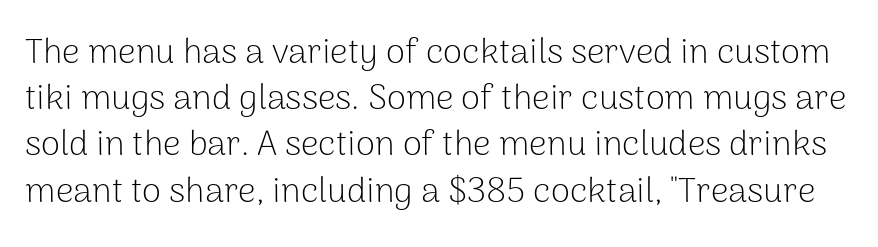
{"serif": "no", "italic": "no", "bold": "no", "weight": "light", "width": "normal", "stroke_contrast": "low", "x_height": "medium", "monospaced": "no", "underline": "no", "line_spacing": "normal", "line_spacing_ratio": 1.32, "letter_spacing": "normal", "letter_spacing_em": 0.0, "glyph_px": 35}
